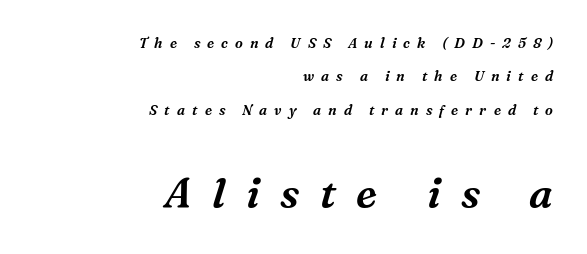
Q: Is the text italic (slanted)? A: Yes, it leans right by about 16 degrees.
Q: Is the typeface a serif or a sans-serif typeface? A: Serif.
Q: Is the text underlined? A: No.
Q: How is the paragraph aligned? A: Right-aligned.
Q: Is the spacing between letters normal or unusually wide? A: Unusually wide.
Q: Is the spacing between lines tight, normal or loose? A: Loose.
Q: Which block of text is set in a larger size, the first (top) or the second (bottom)? A: The second (bottom) one.
Q: Width (condensed, normal, or wide)? A: Normal.
Q: Stroke contrast? A: Medium.
Q: x-height? A: Medium.
Q: Monospaced? A: No.
